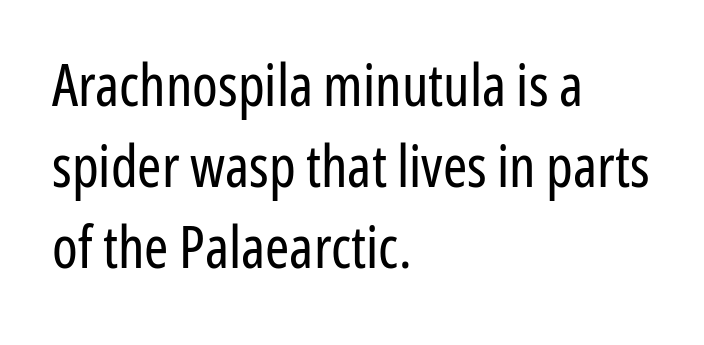
Q: Is the text bold? A: No.
Q: Is the text italic (slanted)? A: No, it is upright.
Q: Is the typeface a serif or a sans-serif typeface? A: Sans-serif.
Q: Is the text underlined? A: No.
Q: How is the paragraph aligned? A: Left-aligned.
Q: Is the spacing between letters normal or unusually wide? A: Normal.
Q: Is the spacing between lines tight, normal or loose? A: Normal.
Q: Width (condensed, normal, or wide)? A: Condensed.
Q: Stroke contrast? A: Low.
Q: x-height? A: Medium.
Q: Monospaced? A: No.
